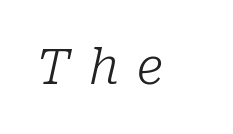
Q: Is the text bold? A: No.
Q: Is the text italic (slanted)? A: Yes, it leans right by about 10 degrees.
Q: Is the typeface a serif or a sans-serif typeface? A: Serif.
Q: Is the text underlined? A: No.
Q: Is the spacing between letters normal or unusually wide? A: Unusually wide.
Q: Width (condensed, normal, or wide)? A: Normal.
Q: Stroke contrast? A: Low.
Q: x-height? A: Medium.
Q: Monospaced? A: No.
